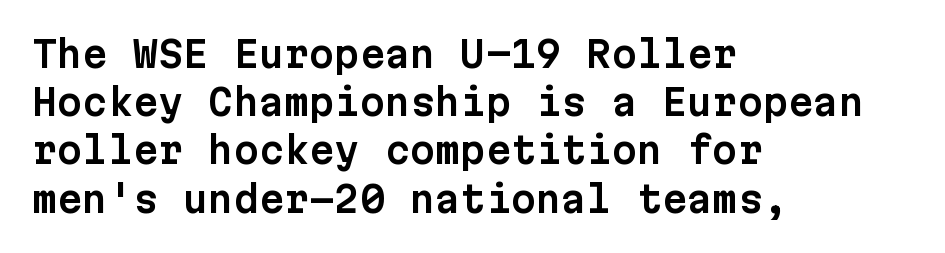
The designer left line spacing at the default. A roman cut, with each character standing at attention. The lines in this sample share a left origin and differ only in where they stop. Underline: absent. Think of a typewriter: that constant character pitch is what you see here.
